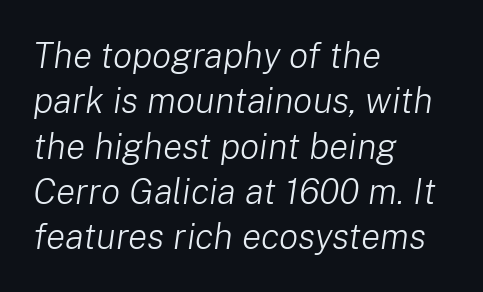
Do the characters align in a grid? No, the font is proportional. You can tell it's italic because the verticals aren't actually vertical. The line texture is even and compact thanks to regular tracking. Weight: in the light-to-regular range.
